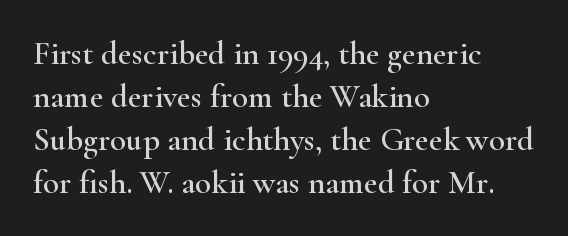
Q: Is the text italic (slanted)? A: No, it is upright.
Q: Is the typeface a serif or a sans-serif typeface? A: Serif.
Q: Is the text underlined? A: No.
Q: How is the paragraph aligned? A: Left-aligned.
Q: Is the spacing between letters normal or unusually wide? A: Normal.
Q: Is the spacing between lines tight, normal or loose? A: Normal.
Q: Width (condensed, normal, or wide)? A: Wide.
Q: Stroke contrast? A: High.
Q: x-height? A: Small.
Q: Monospaced? A: No.
